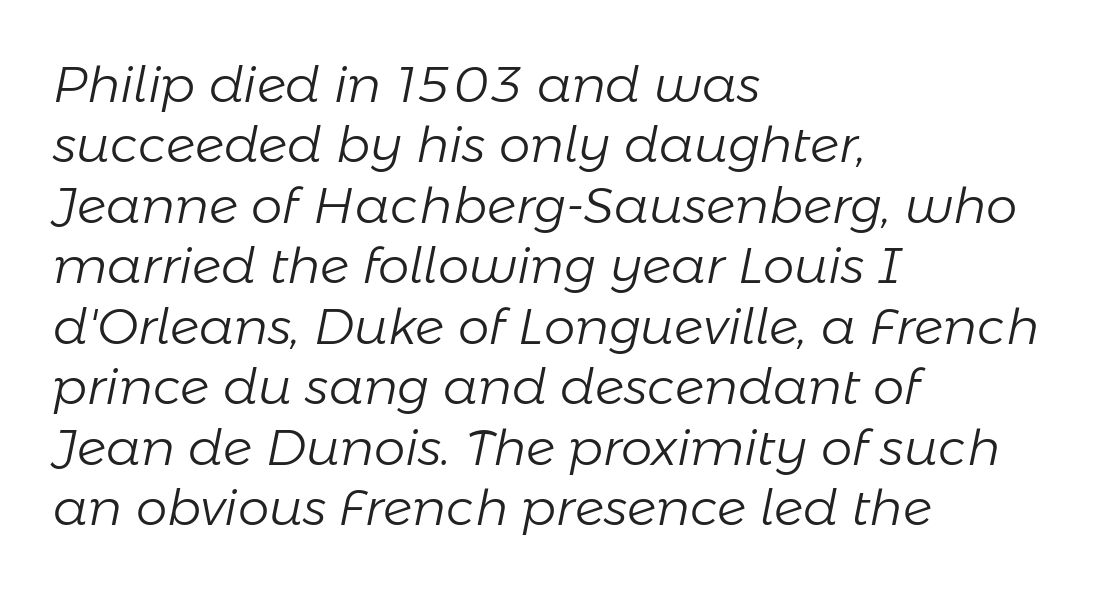
The image shows 50 px light type, italic (leaning right); set left-aligned, line spacing 1.21x, normal letter spacing, not underlined; low stroke contrast and a medium x-height.
